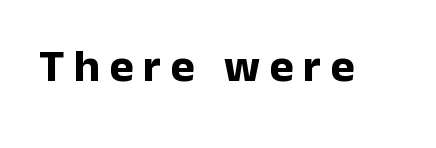
The image shows 46 px bold sans-serif type, upright; set unusually wide letter spacing (+0.2 em), not underlined; low stroke contrast and a medium x-height.
